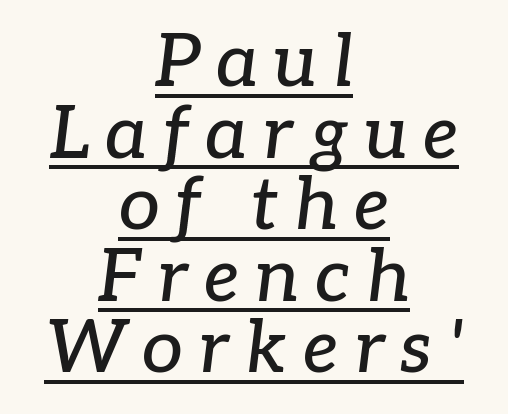
Q: Is the text italic (slanted)? A: Yes, it leans right by about 7 degrees.
Q: Is the typeface a serif or a sans-serif typeface? A: Serif.
Q: Is the text underlined? A: Yes.
Q: How is the paragraph aligned? A: Centered.
Q: Is the spacing between letters normal or unusually wide? A: Unusually wide.
Q: Is the spacing between lines tight, normal or loose? A: Tight.
Q: Width (condensed, normal, or wide)? A: Normal.
Q: Stroke contrast? A: Low.
Q: x-height? A: Medium.
Q: Monospaced? A: No.
